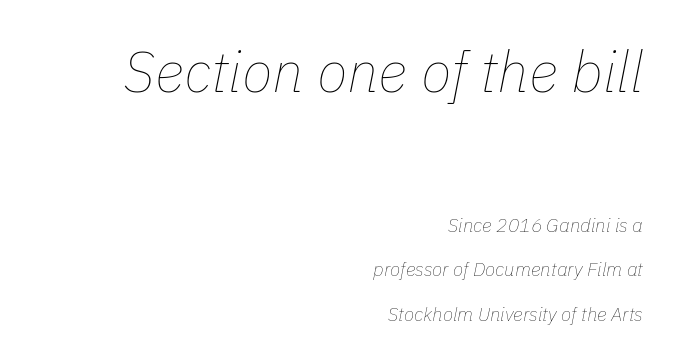
The image shows 57 px thin type, italic (leaning right); set right-aligned, loose line spacing (2.34x), normal letter spacing, not underlined; the first (top) block is 3.0x larger; low stroke contrast and a medium x-height.
